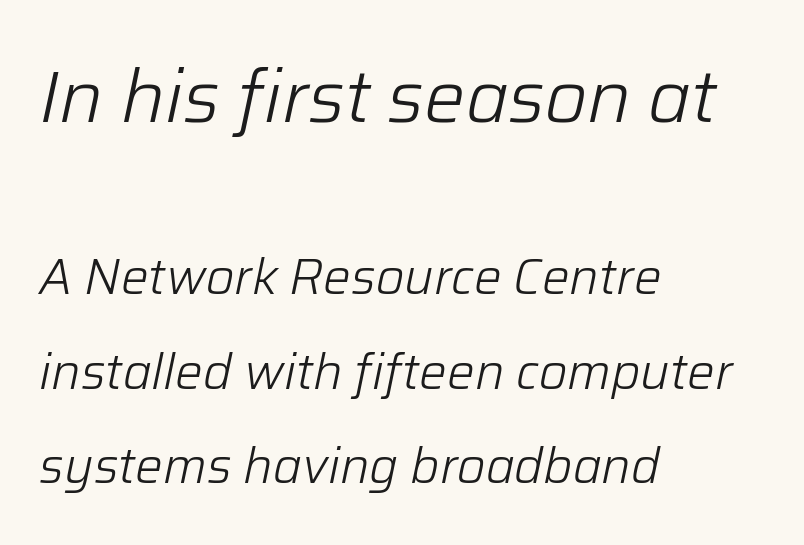
You can tell it's italic because the verticals aren't actually vertical. Each word holds together tightly as a unit, with standard inter-letter gaps. Bigger letters appear in the top chunk; the bottom chunk is reduced. If you drew a ruler down the left edge, every line would touch it. Whoever set this chose breathing room over compactness in the vertical rhythm.
